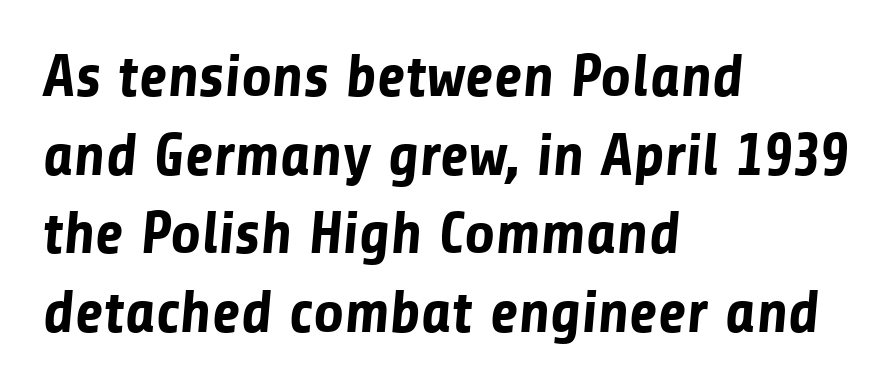
{"serif": "no", "bold": "yes", "weight": "bold", "width": "normal", "stroke_contrast": "low", "x_height": "medium", "monospaced": "no", "underline": "no", "align": "left", "line_spacing": "normal", "line_spacing_ratio": 1.31, "letter_spacing": "normal", "letter_spacing_em": 0.0, "glyph_px": 60}
